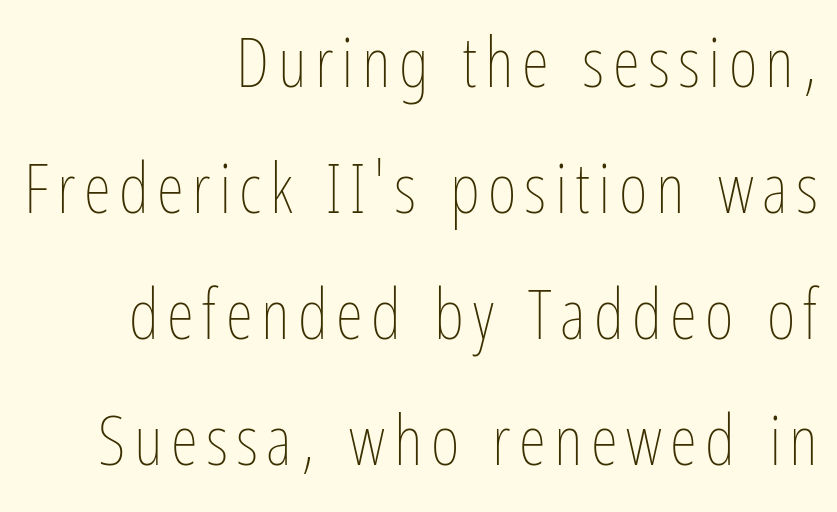
Counters stay open thanks to moderate or lighter strokes. Line ends are locked; line starts wander. These lines are rendered in a variable-pitch font. Decoration check: the copy has no underline. When letters stand straight like this, we call the style roman or upright.
